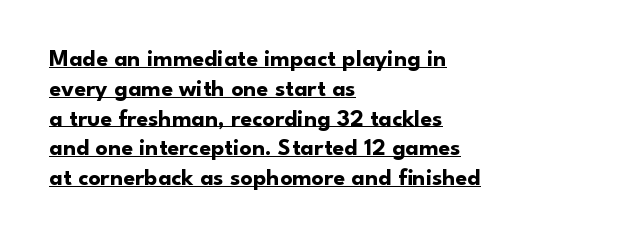
Q: Is the text bold? A: Yes.
Q: Is the text italic (slanted)? A: No, it is upright.
Q: Is the text underlined? A: Yes.
Q: How is the paragraph aligned? A: Left-aligned.
Q: Is the spacing between letters normal or unusually wide? A: Normal.
